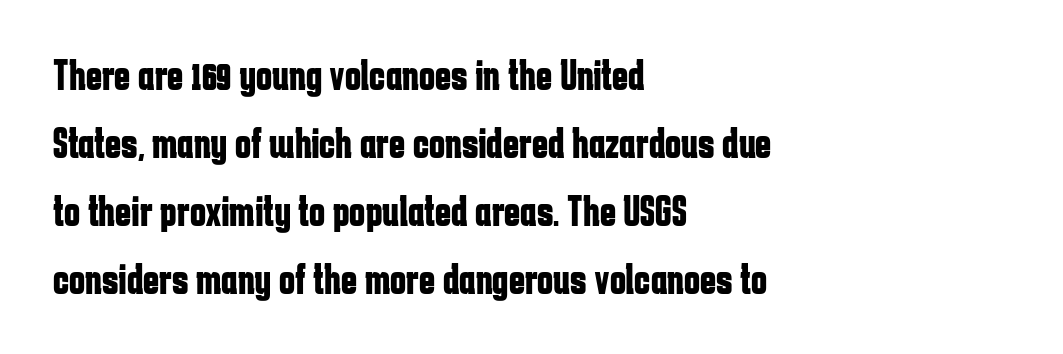
Q: Is the text bold? A: Yes.
Q: Is the text italic (slanted)? A: No, it is upright.
Q: Is the typeface a serif or a sans-serif typeface? A: Sans-serif.
Q: Is the text underlined? A: No.
Q: How is the paragraph aligned? A: Left-aligned.
Q: Is the spacing between letters normal or unusually wide? A: Normal.
Q: Is the spacing between lines tight, normal or loose? A: Normal.
Q: Width (condensed, normal, or wide)? A: Condensed.
Q: Stroke contrast? A: Low.
Q: x-height? A: Medium.
Q: Monospaced? A: No.
